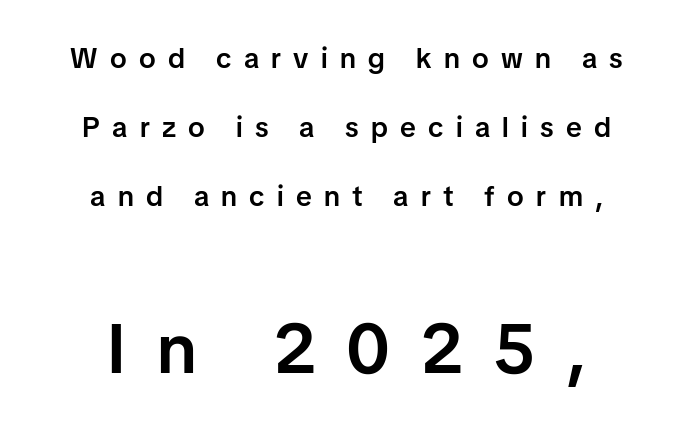
{"serif": "no", "italic": "no", "bold": "semi", "weight": "semibold", "width": "normal", "stroke_contrast": "low", "x_height": "medium", "monospaced": "no", "underline": "no", "align": "center", "line_spacing": "loose", "line_spacing_ratio": 2.47, "letter_spacing": "wide", "letter_spacing_em": 0.44, "larger_block": "second", "size_ratio": 2.5, "glyph_px": 70}
